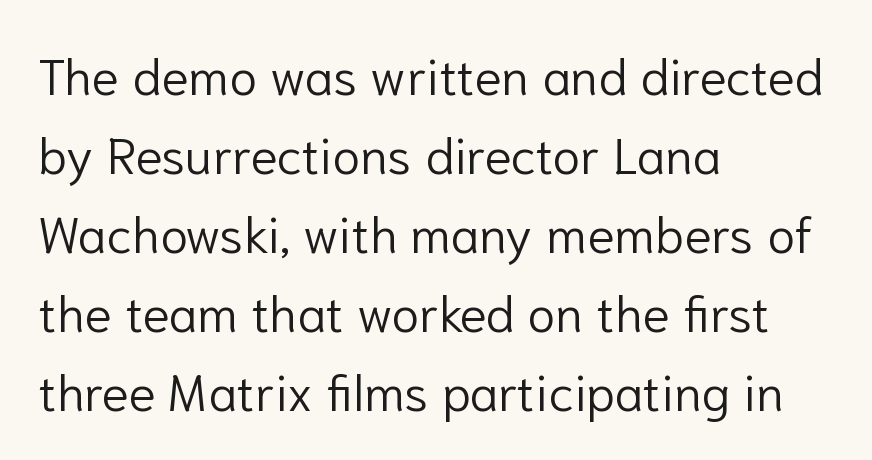
The letters advance in unequal steps, a hallmark of proportional type. Evenly set lines give the paragraph a standard silhouette. To sum up the face: it is a sans, with no serifs. Any mark beneath the type? The region is blank. The typesetter chose a ragged-right arrangement here. In terms of posture, this sample is upright.
